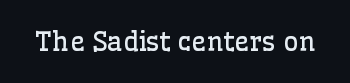
A roman cut, with each character standing at attention. Decoration check: the copy has no underline. The gaps between neighbouring characters are ordinary and unremarkable. Bold? No — there's no thickening of the strokes.
